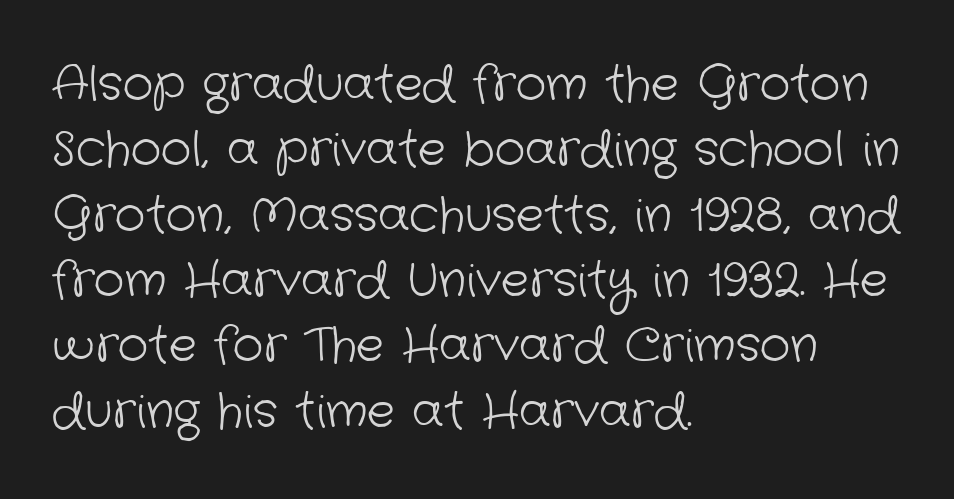
{"serif": "no", "bold": "no", "weight": "light", "width": "normal", "stroke_contrast": "low", "x_height": "medium", "monospaced": "no", "underline": "no", "align": "left", "line_spacing": "normal", "line_spacing_ratio": 1.39, "letter_spacing": "normal", "letter_spacing_em": 0.0, "glyph_px": 47}
